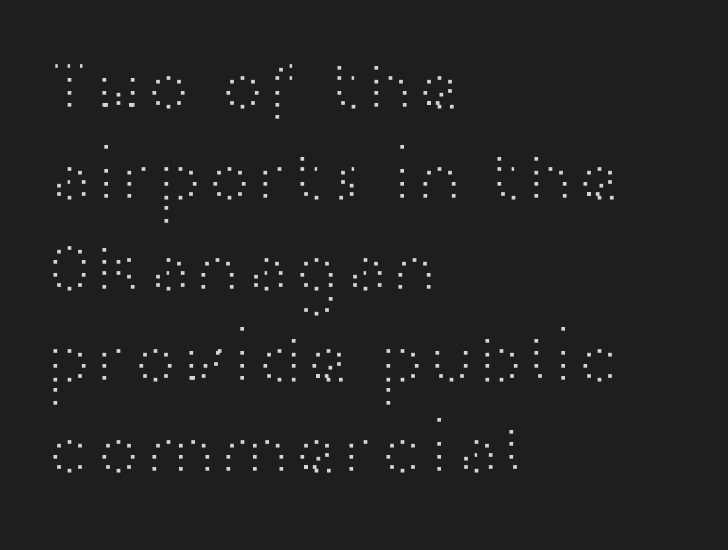
Q: Is the text bold? A: No.
Q: Is the text italic (slanted)? A: No, it is upright.
Q: Is the typeface a serif or a sans-serif typeface? A: Sans-serif.
Q: Is the text underlined? A: No.
Q: How is the paragraph aligned? A: Left-aligned.
Q: Is the spacing between letters normal or unusually wide? A: Normal.
Q: Width (condensed, normal, or wide)? A: Wide.
Q: Stroke contrast? A: High.
Q: x-height? A: Medium.
Q: Monospaced? A: No.
